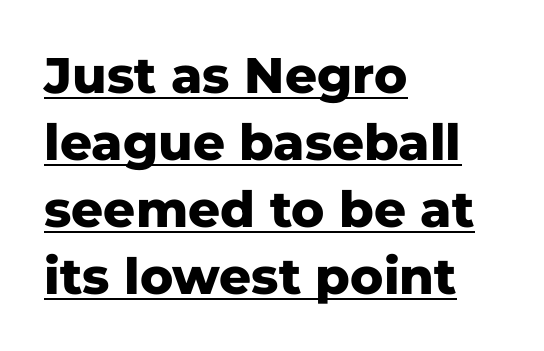
No extra tracking has been applied to these lines. Reading down the column, the eye jumps a familiar distance to each next line. Posture: straight, roman, zero tilt. The lettering is marked with a stroke running underneath it.
